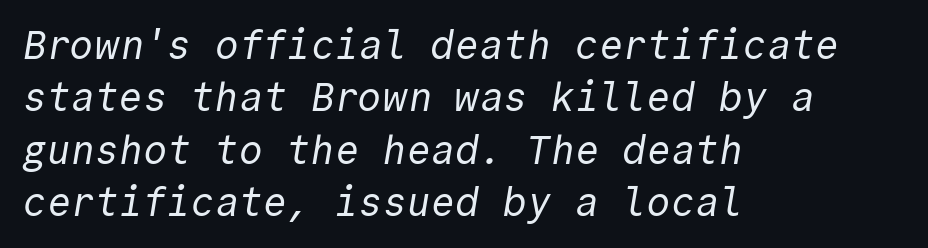
Each word holds together tightly as a unit, with standard inter-letter gaps. In terms of letterform style, serifs are entirely absent. No chunkiness to these letters — they're not bold. This rendering uses left alignment, leaving the right contour irregular.
